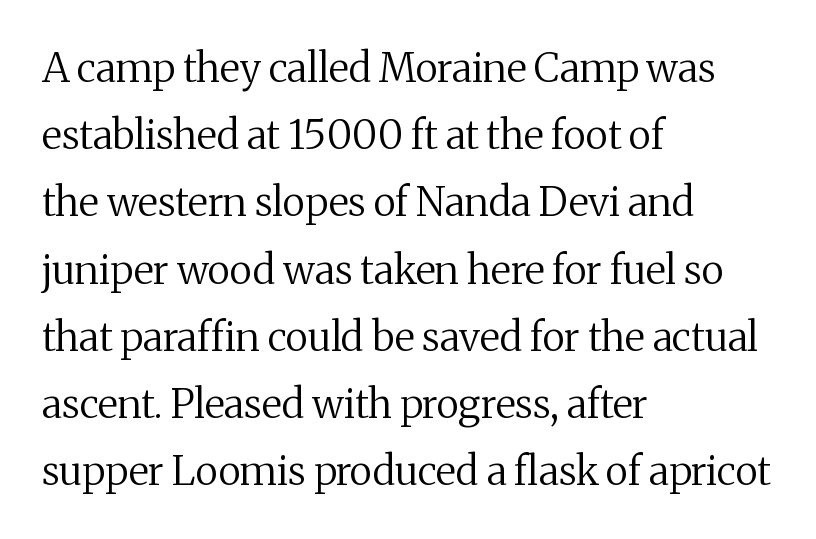
Q: Is the text bold? A: No.
Q: Is the text italic (slanted)? A: No, it is upright.
Q: Is the typeface a serif or a sans-serif typeface? A: Serif.
Q: Is the text underlined? A: No.
Q: How is the paragraph aligned? A: Left-aligned.
Q: Is the spacing between letters normal or unusually wide? A: Normal.
Q: Is the spacing between lines tight, normal or loose? A: Normal.
Q: Width (condensed, normal, or wide)? A: Normal.
Q: Stroke contrast? A: Medium.
Q: x-height? A: Medium.
Q: Monospaced? A: No.
